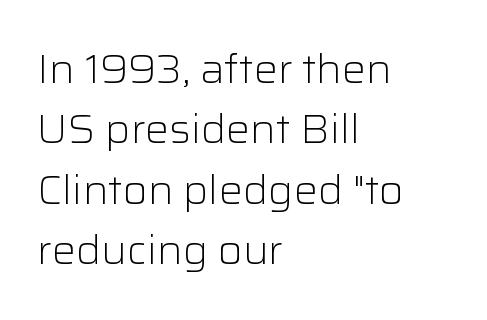
Q: Is the text bold? A: No.
Q: Is the text italic (slanted)? A: No, it is upright.
Q: Is the typeface a serif or a sans-serif typeface? A: Sans-serif.
Q: Is the text underlined? A: No.
Q: How is the paragraph aligned? A: Left-aligned.
Q: Is the spacing between letters normal or unusually wide? A: Normal.
Q: Is the spacing between lines tight, normal or loose? A: Normal.
Q: Width (condensed, normal, or wide)? A: Normal.
Q: Stroke contrast? A: Low.
Q: x-height? A: Medium.
Q: Monospaced? A: No.
